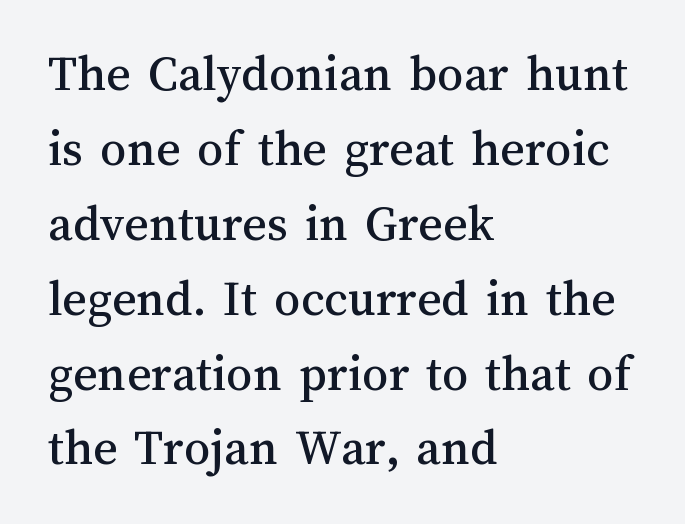
Q: Is the text italic (slanted)? A: No, it is upright.
Q: Is the text underlined? A: No.
Q: How is the paragraph aligned? A: Left-aligned.
Q: Is the spacing between letters normal or unusually wide? A: Normal.
Q: Is the spacing between lines tight, normal or loose? A: Normal.
Q: Width (condensed, normal, or wide)? A: Normal.
Q: Stroke contrast? A: Medium.
Q: x-height? A: Medium.
Q: Monospaced? A: No.
